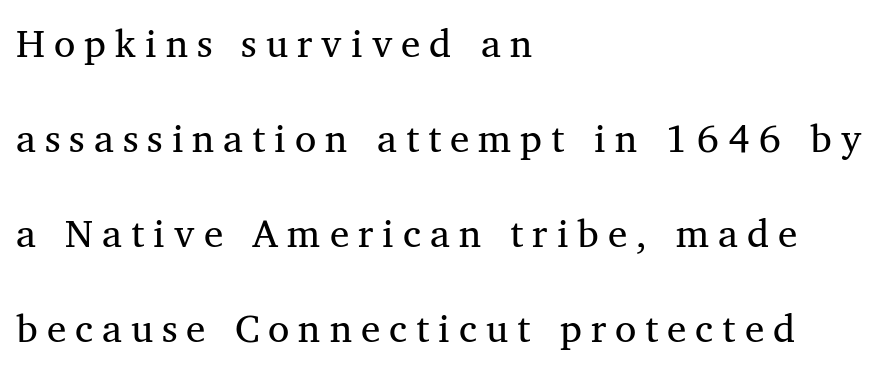
Notice how the passage keeps a crisp vertical edge on the left only. Check under the words: just untouched page. These lines are composed in type with serifs. The passage shown is typed in a proportional face where columns would drift.
